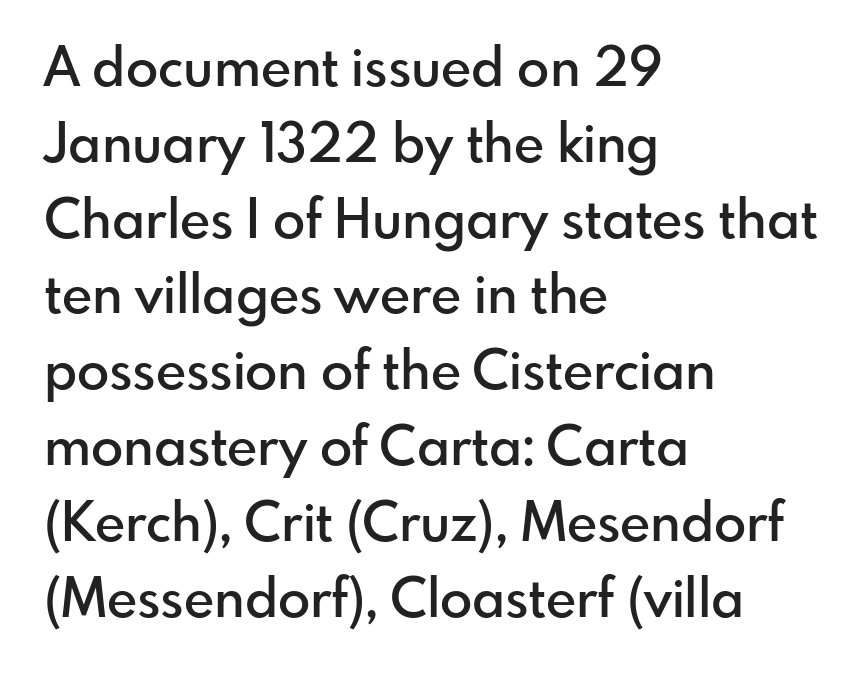
The image shows 53 px semibold sans-serif type, upright; set left-aligned, normal line spacing (1.43x), normal letter spacing, not underlined; low stroke contrast and a small x-height.
